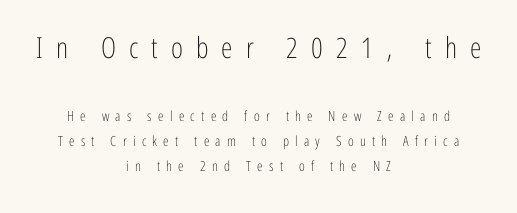
The image shows 29 px light, condensed sans-serif type, upright; set centered, line spacing 1.78x, unusually wide letter spacing (+0.45 em), not underlined; the first (top) block is 2.07x larger; low stroke contrast and a medium x-height.
